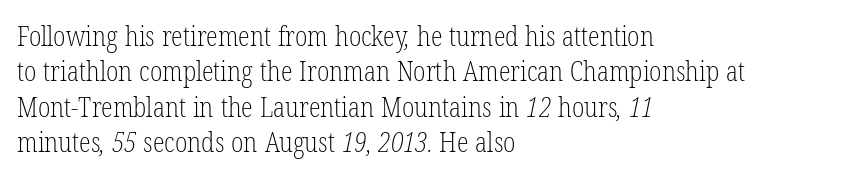
{"bold": "no", "underline": "no", "align": "left", "line_spacing": "normal", "line_spacing_ratio": 1.31, "letter_spacing": "normal", "letter_spacing_em": 0.0, "glyph_px": 27}
